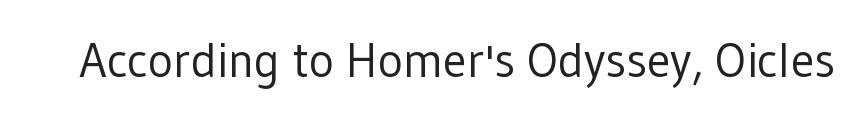
Observe the absence of serifs on each vertical stroke in this sample. The passage shown has conventional tracking throughout. Every character sits straight up, as roman type does. No letter is thick-stroked: the sample isn't bold. Think of a printed novel: that variable character pitch is what you see here. The area under the type is left untouched.
